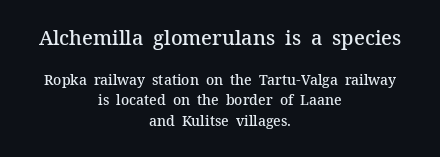
Compared with an ordinary text face, these strokes are moderately heavier — a semibold. The lettering holds an erect, upright posture throughout. Is the letter spacing exaggerated? No — it looks like the ordinary default. In this sample the first text group is rendered at the bigger scale.
